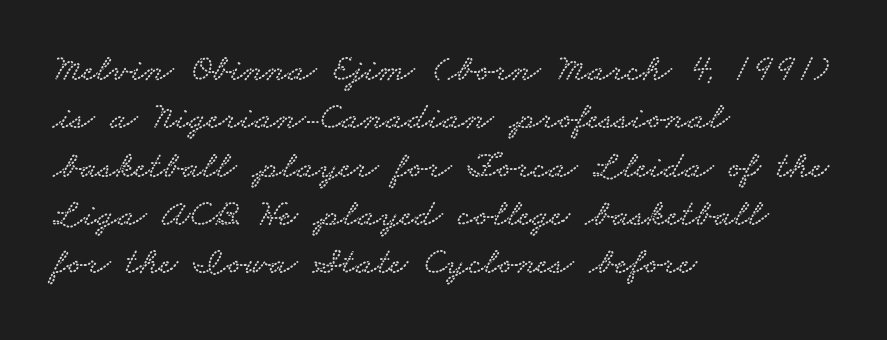
Standard letterfit; no display-style spreading of the glyphs. Spacing verdict: proportional, widths tailored to each character. The space directly below the letters is spotless. The compositor pushed each line to the left boundary. Look at the bottom of the vertical strokes: they flare into serifs here.
